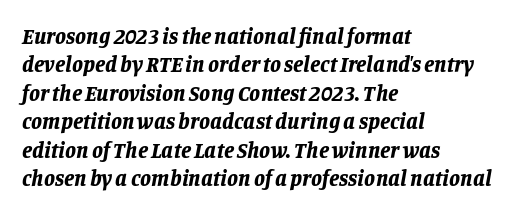
Q: Is the text bold? A: Yes.
Q: Is the text italic (slanted)? A: Yes, it leans right by about 11 degrees.
Q: Is the text underlined? A: No.
Q: How is the paragraph aligned? A: Left-aligned.
Q: Is the spacing between letters normal or unusually wide? A: Normal.
Q: Is the spacing between lines tight, normal or loose? A: Normal.
